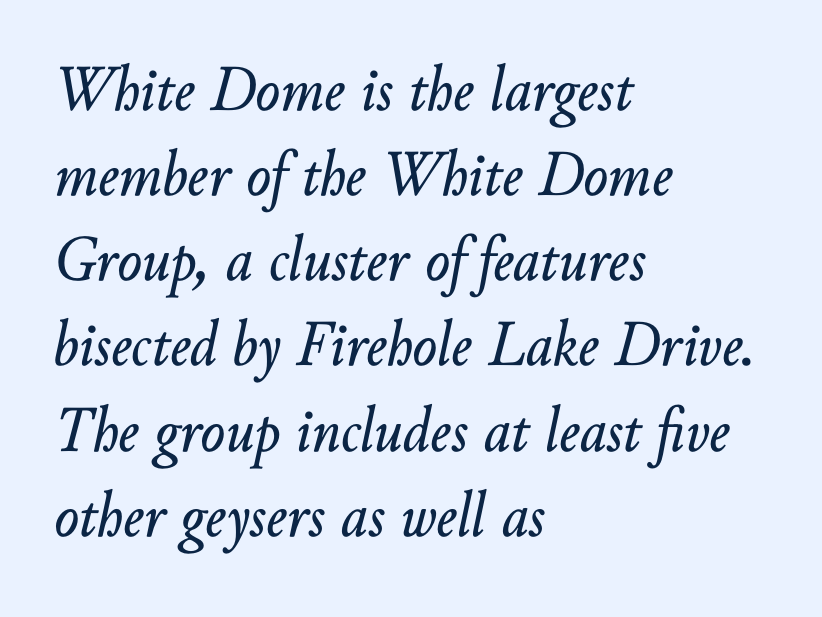
Q: Is the text italic (slanted)? A: Yes, it leans right by about 10 degrees.
Q: Is the text underlined? A: No.
Q: How is the paragraph aligned? A: Left-aligned.
Q: Is the spacing between letters normal or unusually wide? A: Normal.
Q: Is the spacing between lines tight, normal or loose? A: Normal.
Q: Width (condensed, normal, or wide)? A: Normal.
Q: Stroke contrast? A: Low.
Q: x-height? A: Small.
Q: Monospaced? A: No.
